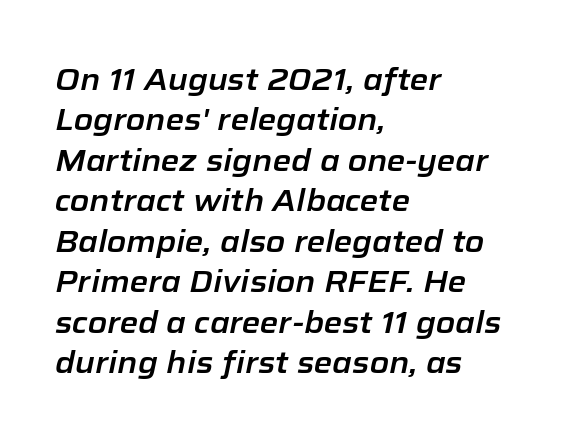
The letterforms sit shoulder to shoulder at normal distance. Rendered with sloped, italic letterforms. Do the characters align in a grid? No, the font is proportional. Decoration check: the copy has no underline.
